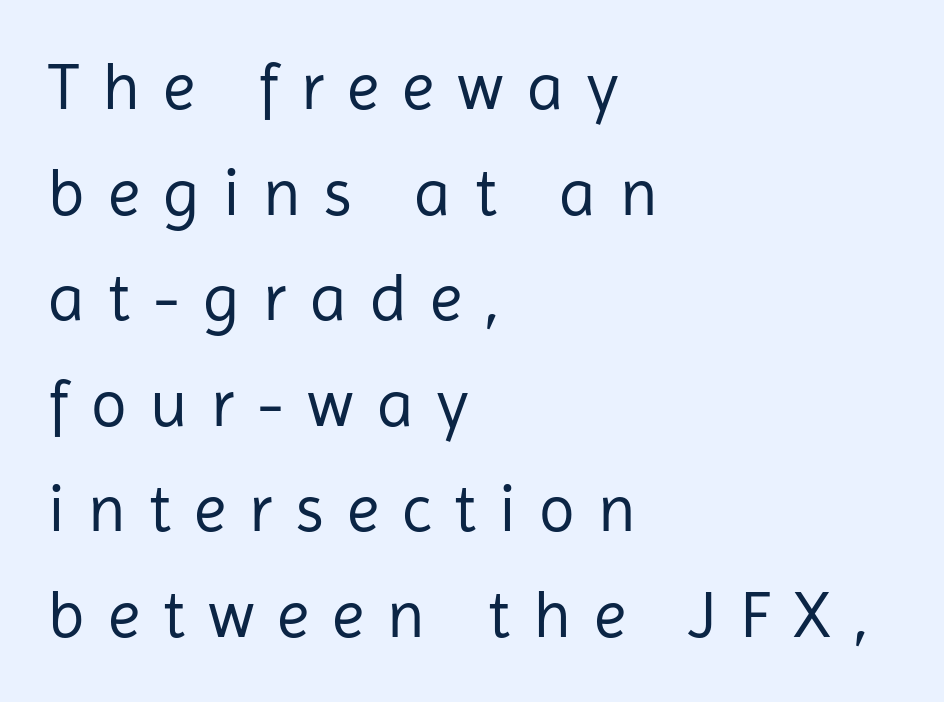
The image shows 66 px regular-weight sans-serif type, upright; set left-aligned, normal line spacing (1.6x), unusually wide letter spacing (+0.35 em), not underlined; low stroke contrast and a medium x-height.
